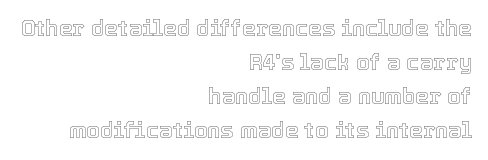
Q: Is the text italic (slanted)? A: No, it is upright.
Q: Is the text underlined? A: No.
Q: How is the paragraph aligned? A: Right-aligned.
Q: Is the spacing between letters normal or unusually wide? A: Normal.
Q: Is the spacing between lines tight, normal or loose? A: Normal.
